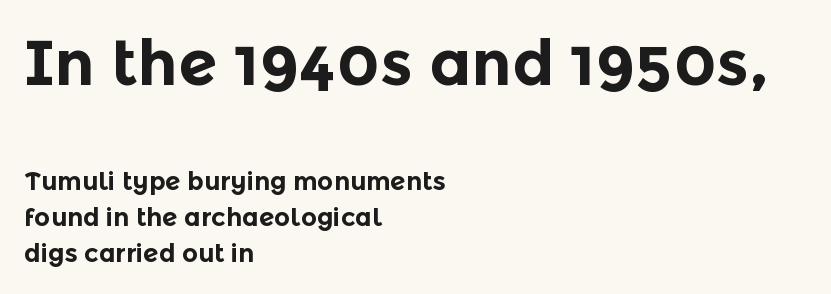
Spacing between characters is what you'd get straight out of the box. The passage shown is not underscored anywhere. Reading down the column, the eye jumps a familiar distance to each next line. A typesetter would label this face a sans. Horizontal alignment here is leftward, the default for most running prose. Spacing verdict: proportional, widths tailored to each character.
